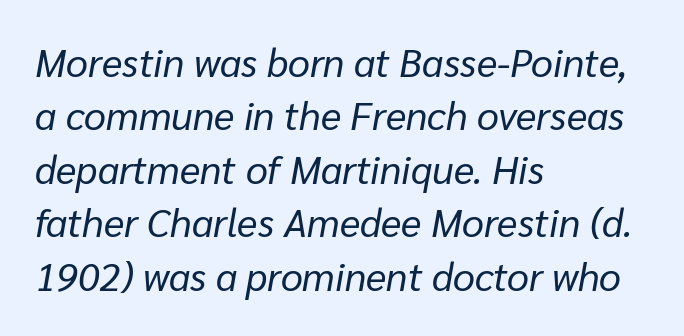
{"italic": "yes", "lean": "right", "slant_degrees": 10, "bold": "no", "weight": "regular", "width": "normal", "stroke_contrast": "low", "x_height": "medium", "monospaced": "no", "underline": "no", "align": "left", "line_spacing": "normal", "line_spacing_ratio": 1.37, "letter_spacing": "normal", "letter_spacing_em": 0.0, "glyph_px": 39}
